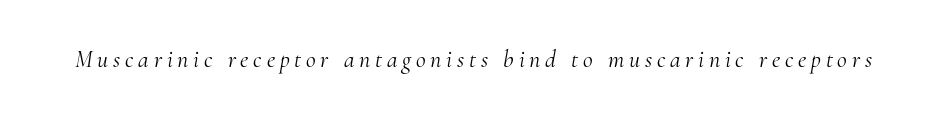
Underline: absent. Caption: face not bold, strokes unweighted. Does extra space separate the letters? Yes, quite a lot of it. The axis of the letterforms is tilted away from vertical.
